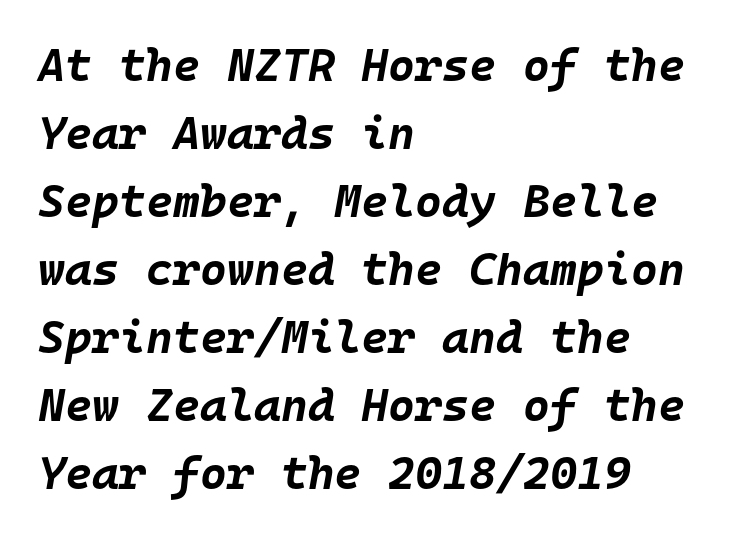
Q: Is the text bold? A: Yes.
Q: Is the text italic (slanted)? A: Yes, it leans right by about 10 degrees.
Q: Is the text underlined? A: No.
Q: How is the paragraph aligned? A: Left-aligned.
Q: Is the spacing between letters normal or unusually wide? A: Normal.
Q: Is the spacing between lines tight, normal or loose? A: Normal.
Q: Width (condensed, normal, or wide)? A: Normal.
Q: Stroke contrast? A: Low.
Q: x-height? A: Large.
Q: Monospaced? A: Yes.
